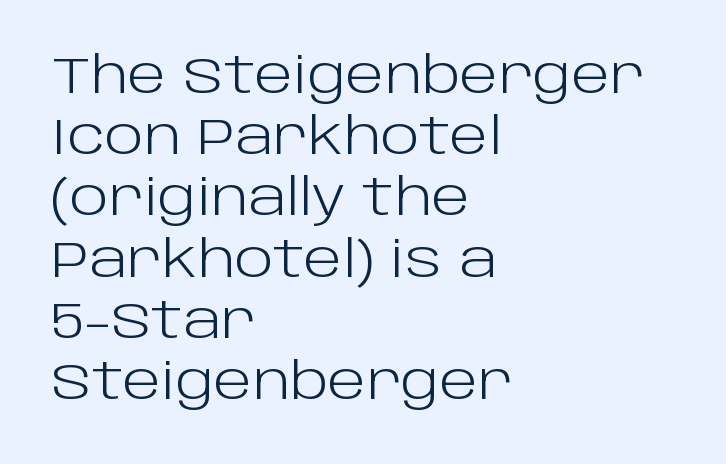
{"serif": "no", "italic": "no", "bold": "no", "weight": "light", "width": "normal", "stroke_contrast": "low", "x_height": "large", "monospaced": "no", "underline": "no", "align": "left", "line_spacing_ratio": 1.2, "letter_spacing": "normal", "letter_spacing_em": 0.0, "glyph_px": 51}
